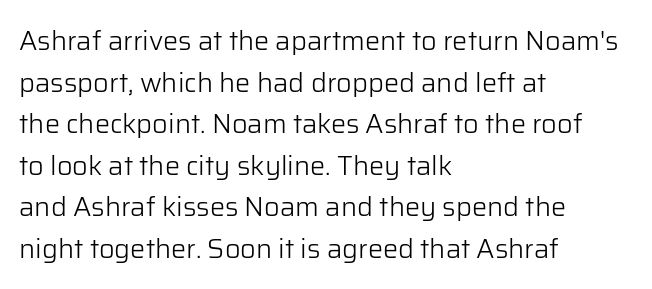
{"italic": "no", "bold": "no", "underline": "no", "align": "left", "line_spacing": "normal", "line_spacing_ratio": 1.54, "letter_spacing": "normal", "letter_spacing_em": 0.0, "glyph_px": 27}
